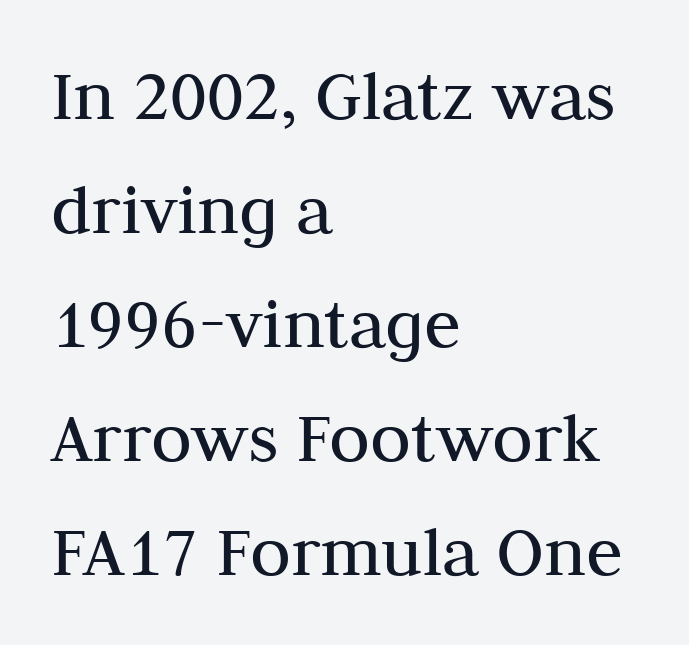
If you drew a line through each stem, it would be perfectly vertical. This rendering features lettering with no underline. A typesetter would call this zero additional tracking. The face used here is seriffed, in the tradition of book romans. A typesetter would call this proportional, since set widths differ per character.
